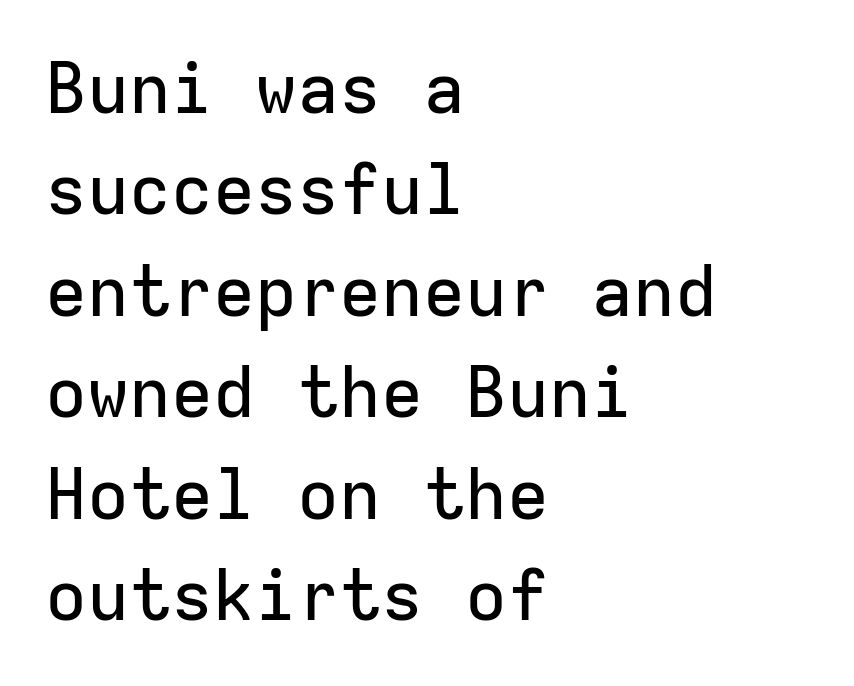
{"serif": "no", "italic": "no", "width": "normal", "stroke_contrast": "low", "x_height": "medium", "monospaced": "yes", "underline": "no", "align": "left", "line_spacing": "normal", "line_spacing_ratio": 1.45, "letter_spacing": "normal", "letter_spacing_em": 0.0, "glyph_px": 70}
